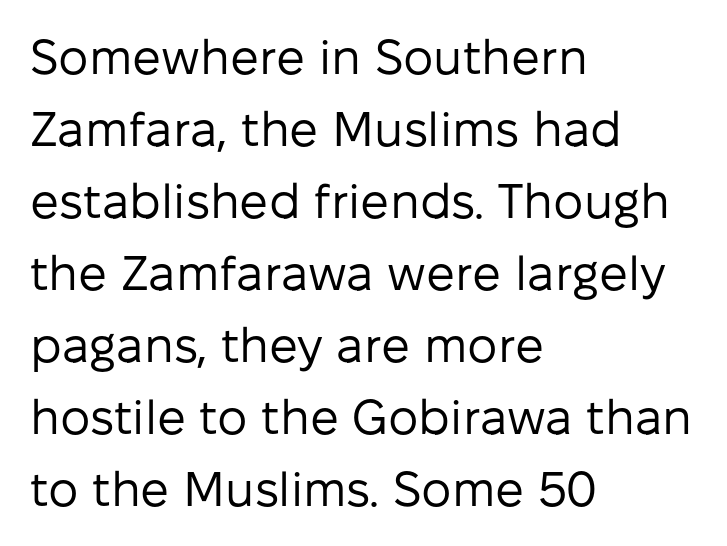
This rendering uses left alignment, leaving the right contour irregular. Nothing unusual about the tracking: characters are spaced as the font intends. The typeface has the unassuming heft of standard copy or less. Is this a sans? Yes — the strokes have no serifs. Spacing verdict: proportional, widths tailored to each character. Vertically, the passage feels balanced, rows spaced as you'd expect.
